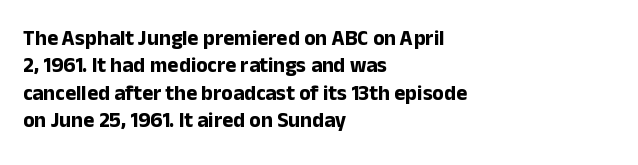
The image shows 21 px bold type, upright; set left-aligned, normal line spacing (1.3x), normal letter spacing, not underlined.
